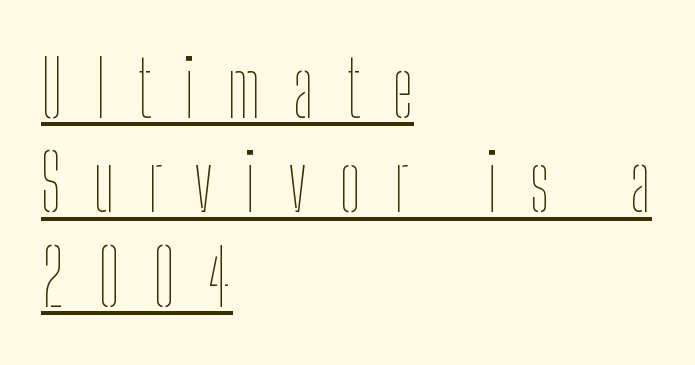
Posture: vertical. The cut favours lightness, reaching ordinary text weight at its darkest. Short note: letters widely spaced. Reading down the block, your eye returns to a fixed left position each line. What decoration does the sample have? An underline. Proportional: the letters do not fall into vertical columns.
